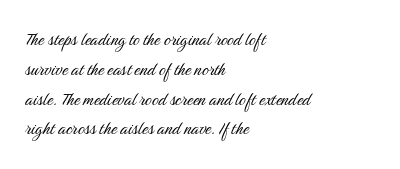
The image shows 21 px text type; set left-aligned, normal line spacing (1.42x), normal letter spacing, not underlined.
